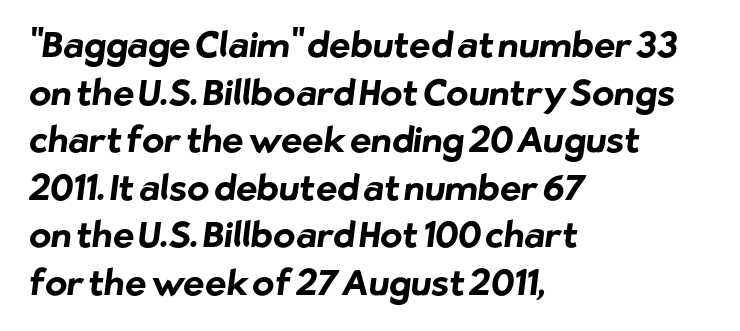
Each letter keeps its own natural width here, so spacing adapts to shape. Does the weight exceed regular? Yes, all the way to bold. Each line starts at the same left margin while the right side varies. The foot of each line stays bare and open. Each word holds together tightly as a unit, with standard inter-letter gaps.
